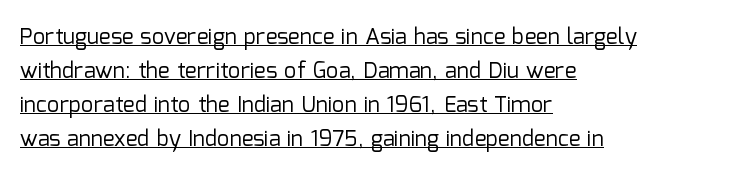
{"italic": "no", "bold": "no", "underline": "yes", "align": "left", "line_spacing": "normal", "line_spacing_ratio": 1.55, "letter_spacing": "normal", "letter_spacing_em": 0.0, "glyph_px": 22}
